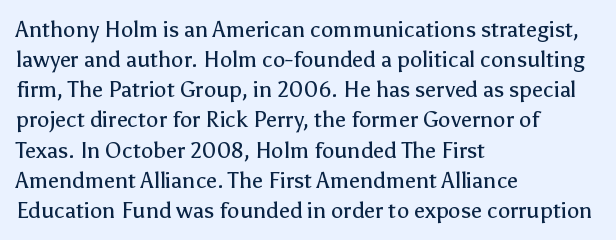
{"italic": "no", "bold": "no", "underline": "no", "align": "left", "line_spacing": "normal", "line_spacing_ratio": 1.37, "letter_spacing": "normal", "letter_spacing_em": 0.0, "glyph_px": 22}
